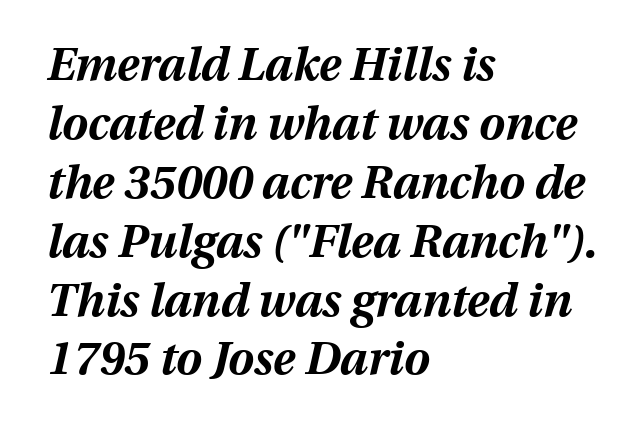
{"italic": "yes", "lean": "right", "slant_degrees": 13, "bold": "yes", "weight": "bold", "width": "normal", "stroke_contrast": "medium", "x_height": "medium", "monospaced": "no", "underline": "no", "align": "left", "line_spacing": "normal", "line_spacing_ratio": 1.28, "letter_spacing": "normal", "letter_spacing_em": 0.0, "glyph_px": 46}
